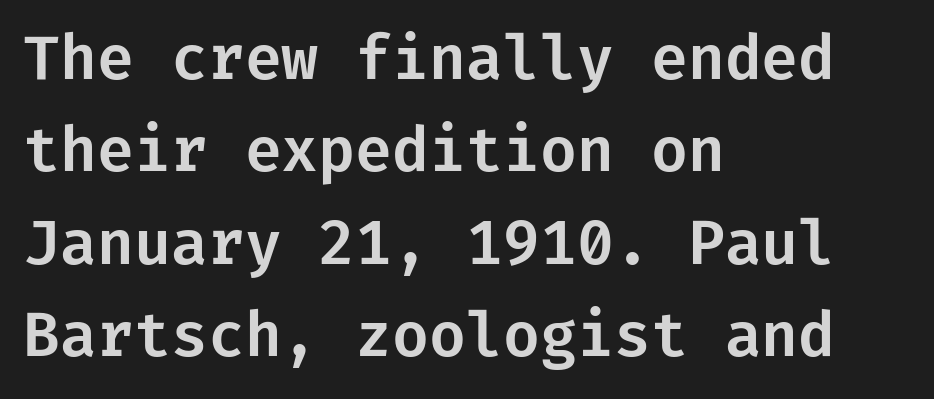
Q: Is the text italic (slanted)? A: No, it is upright.
Q: Is the typeface a serif or a sans-serif typeface? A: Sans-serif.
Q: Is the text underlined? A: No.
Q: How is the paragraph aligned? A: Left-aligned.
Q: Is the spacing between letters normal or unusually wide? A: Normal.
Q: Is the spacing between lines tight, normal or loose? A: Normal.
Q: Width (condensed, normal, or wide)? A: Normal.
Q: Stroke contrast? A: Low.
Q: x-height? A: Medium.
